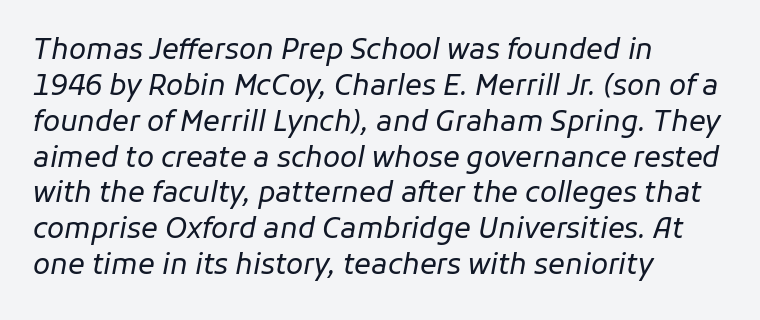
{"italic": "yes", "lean": "right", "slant_degrees": 11, "bold": "no", "weight": "regular", "width": "normal", "stroke_contrast": "low", "x_height": "medium", "monospaced": "no", "underline": "no", "align": "left", "line_spacing": "normal", "line_spacing_ratio": 1.28, "letter_spacing": "normal", "letter_spacing_em": 0.0, "glyph_px": 28}
